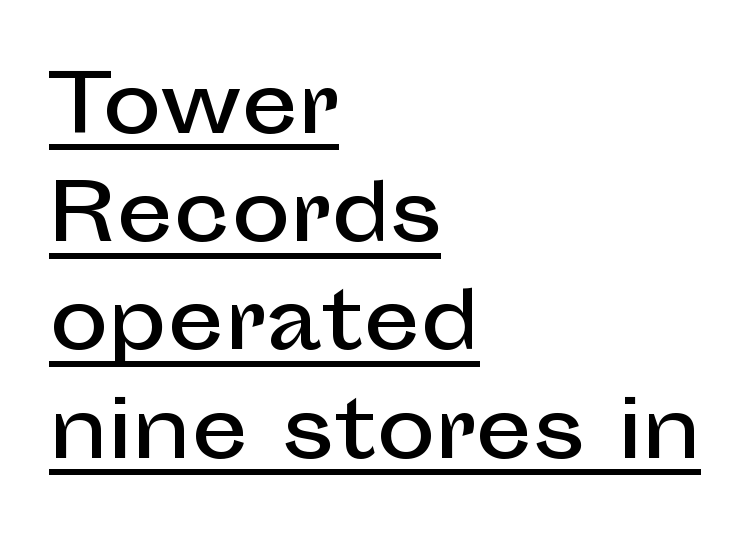
The lettering holds an erect, upright posture throughout. Honestly, the underline is the first thing you notice here. Each word holds together tightly as a unit, with standard inter-letter gaps. Looks like regular typesetting: each glyph gets only the width it needs. Vertical spacing — default. Is the block centered? No — it sits flush against the left margin.
